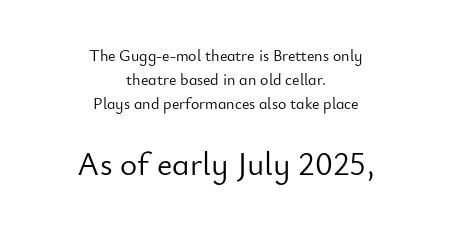
Each letter keeps its own natural width here, so spacing adapts to shape. Typeset on center — no edge is straight. The words here are not underlined. Is the lower block the larger one? Yes — the lower block carries the bigger type. Is the stroke heavy? The answer is a plain regular-or-lighter. The axis of the letterforms is exactly vertical.
